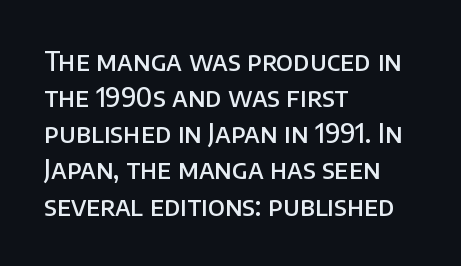
{"italic": "no", "bold": "semi", "underline": "no", "align": "left", "line_spacing": "normal", "line_spacing_ratio": 1.39, "letter_spacing": "normal", "letter_spacing_em": 0.0, "glyph_px": 26}
